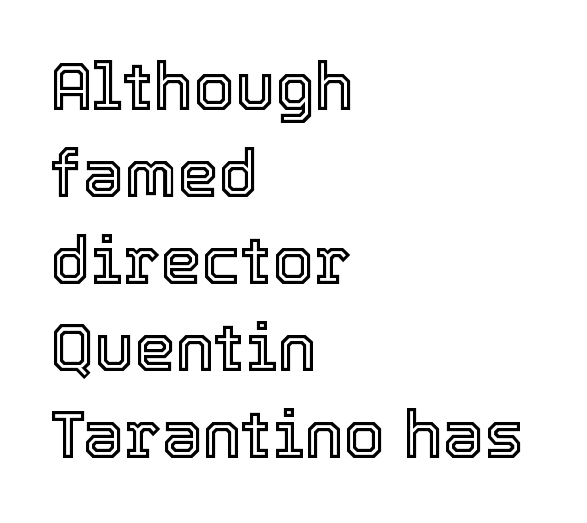
The designer left line spacing at the default. A typesetter would mark this as roman, not italic. Short note: letters normally spaced. Typeset ragged right — the left edge is the straight one. Rule under the text: the space is simply empty.
